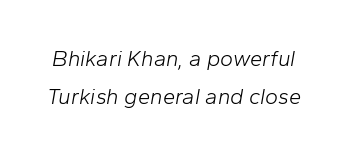
{"italic": "yes", "lean": "right", "slant_degrees": 10, "bold": "no", "underline": "no", "line_spacing_ratio": 1.74, "letter_spacing": "normal", "letter_spacing_em": 0.0, "glyph_px": 22}
